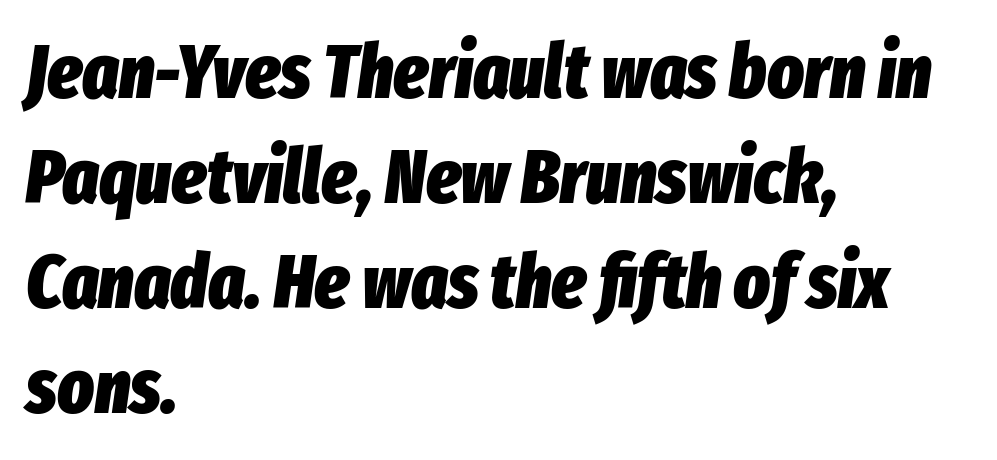
Honestly, the letter spacing is just normal — you wouldn't notice it. The baseline area is clear. Is the block centered? No — it sits flush against the left margin. This is heavy type, rendered in bold.
